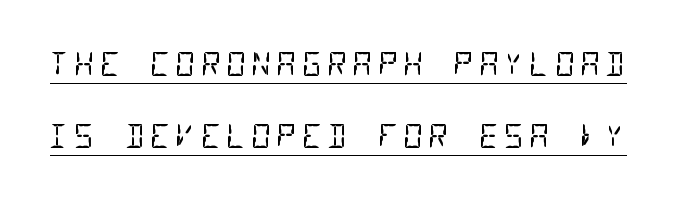
The image shows 32 px regular-weight, condensed sans-serif type, monospaced; set loose line spacing (2.24x), underlined; low stroke contrast and a large x-height.
